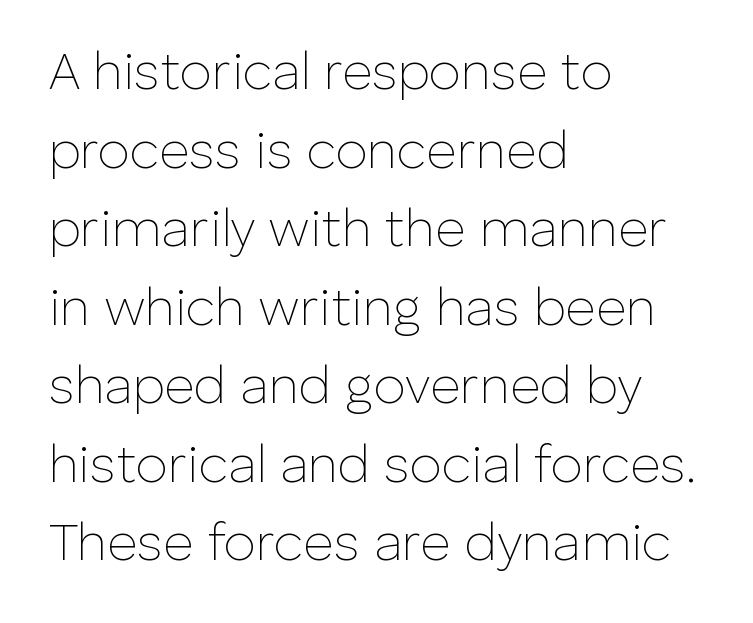
Q: Is the text bold? A: No.
Q: Is the text italic (slanted)? A: No, it is upright.
Q: Is the typeface a serif or a sans-serif typeface? A: Sans-serif.
Q: Is the text underlined? A: No.
Q: How is the paragraph aligned? A: Left-aligned.
Q: Is the spacing between letters normal or unusually wide? A: Normal.
Q: Is the spacing between lines tight, normal or loose? A: Normal.
Q: Width (condensed, normal, or wide)? A: Normal.
Q: Stroke contrast? A: Low.
Q: x-height? A: Medium.
Q: Monospaced? A: No.
